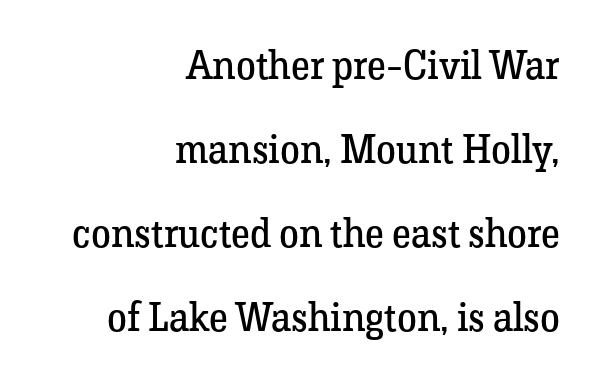
Q: Is the text bold? A: No.
Q: Is the text italic (slanted)? A: No, it is upright.
Q: Is the typeface a serif or a sans-serif typeface? A: Serif.
Q: Is the text underlined? A: No.
Q: How is the paragraph aligned? A: Right-aligned.
Q: Is the spacing between letters normal or unusually wide? A: Normal.
Q: Is the spacing between lines tight, normal or loose? A: Loose.
Q: Width (condensed, normal, or wide)? A: Normal.
Q: Stroke contrast? A: Low.
Q: x-height? A: Medium.
Q: Monospaced? A: No.
